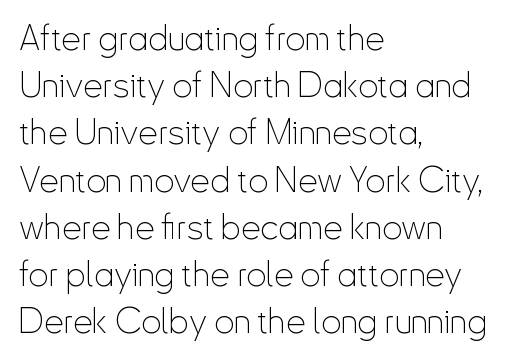
Q: Is the text bold? A: No.
Q: Is the text italic (slanted)? A: No, it is upright.
Q: Is the typeface a serif or a sans-serif typeface? A: Sans-serif.
Q: Is the text underlined? A: No.
Q: How is the paragraph aligned? A: Left-aligned.
Q: Is the spacing between letters normal or unusually wide? A: Normal.
Q: Is the spacing between lines tight, normal or loose? A: Normal.
Q: Width (condensed, normal, or wide)? A: Condensed.
Q: Stroke contrast? A: Low.
Q: x-height? A: Small.
Q: Monospaced? A: No.
